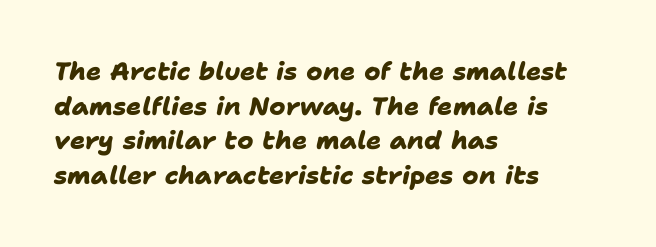
Caption: multi-line text, flush left, ragged right. Default kerning and tracking; the words read as compact shapes. Typographic density is high because the face is bold. Anything drawn beneath the words? Only blank space. The designer left line spacing at the default.
